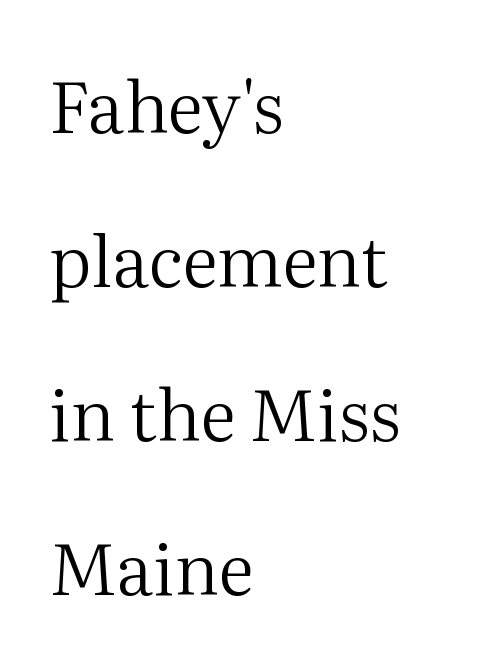
{"serif": "yes", "italic": "no", "bold": "no", "weight": "regular", "width": "normal", "stroke_contrast": "medium", "x_height": "medium", "monospaced": "no", "underline": "no", "align": "left", "line_spacing": "loose", "line_spacing_ratio": 2.17, "letter_spacing": "normal", "letter_spacing_em": 0.0, "glyph_px": 71}
